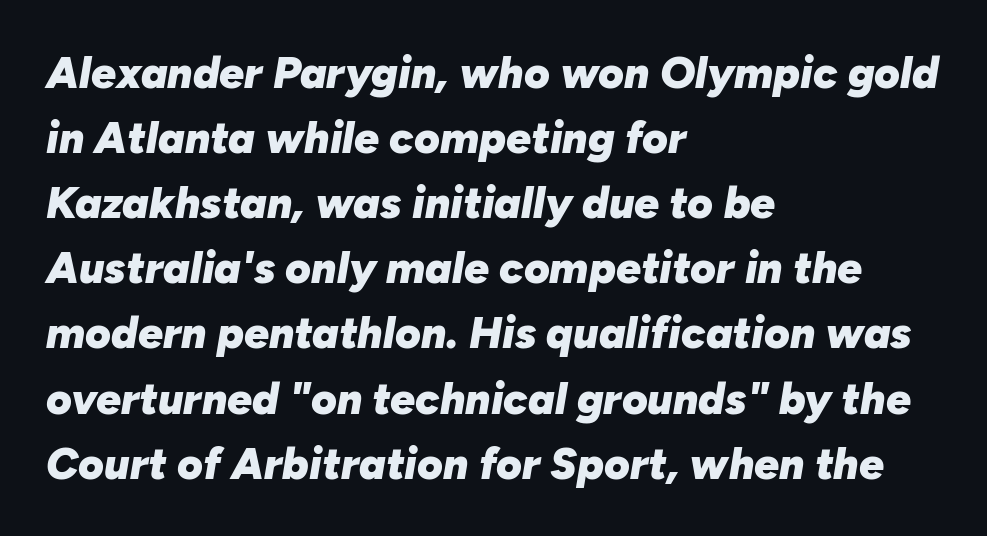
{"italic": "yes", "lean": "right", "slant_degrees": 10, "bold": "yes", "weight": "heavy", "width": "normal", "stroke_contrast": "low", "x_height": "medium", "monospaced": "no", "underline": "no", "align": "left", "line_spacing": "normal", "line_spacing_ratio": 1.48, "letter_spacing": "normal", "letter_spacing_em": 0.0, "glyph_px": 44}
